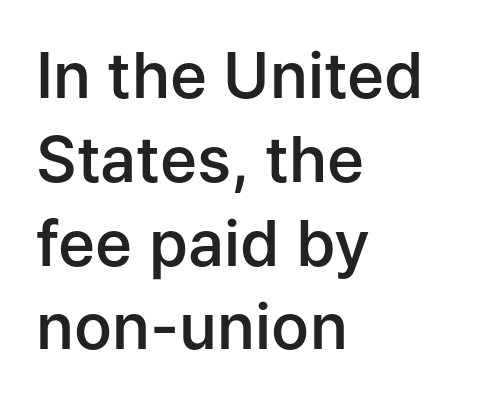
The image shows 63 px semibold sans-serif type, upright; set left-aligned, normal line spacing (1.33x), normal letter spacing, not underlined; low stroke contrast and a medium x-height.
